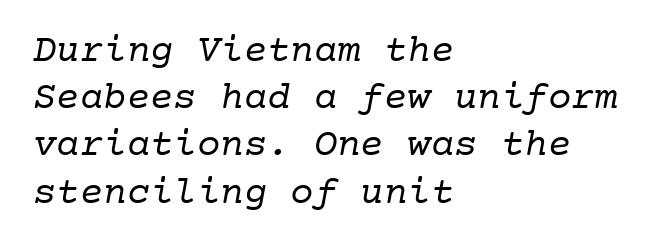
Q: Is the text bold? A: No.
Q: Is the typeface a serif or a sans-serif typeface? A: Serif.
Q: Is the text underlined? A: No.
Q: How is the paragraph aligned? A: Left-aligned.
Q: Is the spacing between letters normal or unusually wide? A: Normal.
Q: Width (condensed, normal, or wide)? A: Normal.
Q: Stroke contrast? A: Low.
Q: x-height? A: Medium.
Q: Monospaced? A: Yes.
